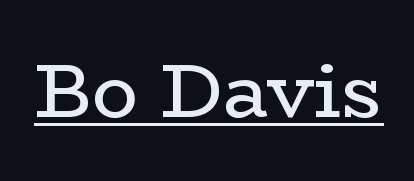
The image shows 76 px regular-weight, wide serif type, upright; set normal letter spacing, underlined; low stroke contrast and a medium x-height.
